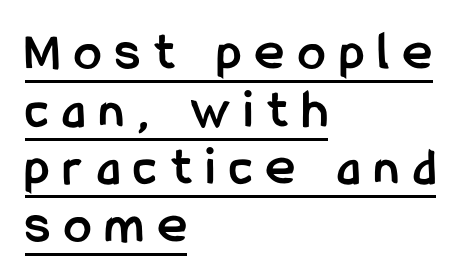
The image shows 55 px semibold, condensed sans-serif type, upright; set left-aligned, tight line spacing (1.05x), unusually wide letter spacing (+0.26 em), underlined; low stroke contrast and a medium x-height.
